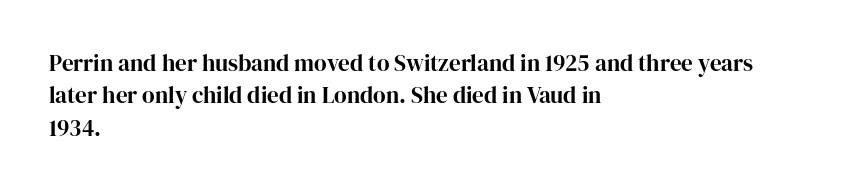
The image shows 23 px text type, upright; set left-aligned, normal line spacing (1.41x), normal letter spacing, not underlined.
